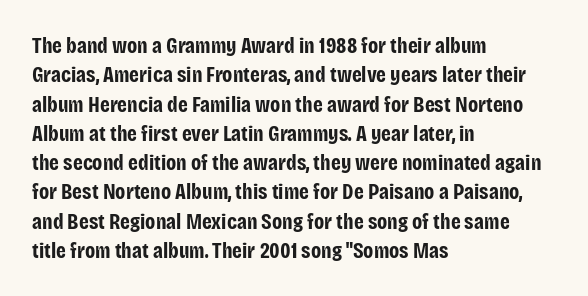
Q: Is the text bold? A: Yes.
Q: Is the text italic (slanted)? A: No, it is upright.
Q: Is the text underlined? A: No.
Q: How is the paragraph aligned? A: Left-aligned.
Q: Is the spacing between letters normal or unusually wide? A: Normal.
Q: Is the spacing between lines tight, normal or loose? A: Normal.
